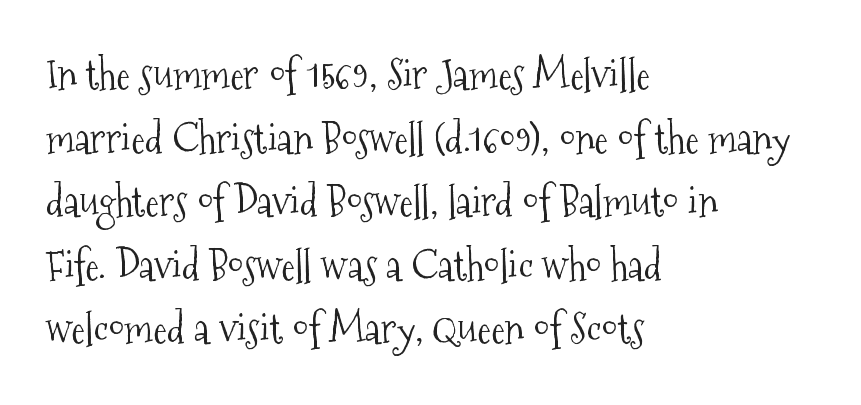
Every character sits straight up, as roman type does. These lines sit exactly where default settings would place them. A typesetter would call this proportional, since set widths differ per character. Casual observation: everything's shoved over to the left.
